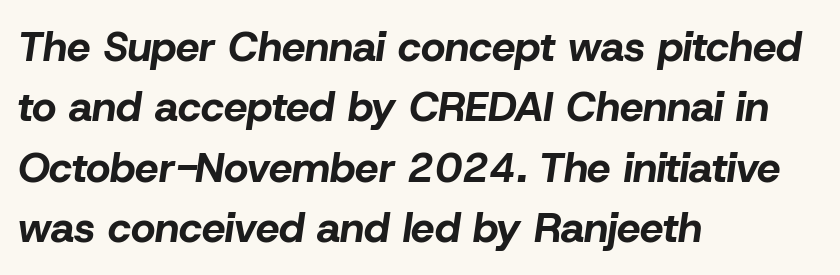
Q: Is the text bold? A: Yes.
Q: Is the text italic (slanted)? A: Yes, it leans right by about 8 degrees.
Q: Is the text underlined? A: No.
Q: How is the paragraph aligned? A: Left-aligned.
Q: Is the spacing between letters normal or unusually wide? A: Normal.
Q: Is the spacing between lines tight, normal or loose? A: Normal.
Q: Width (condensed, normal, or wide)? A: Normal.
Q: Stroke contrast? A: Low.
Q: x-height? A: Medium.
Q: Monospaced? A: No.
